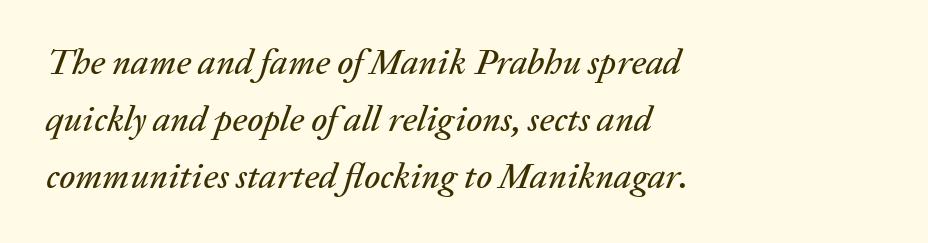
The image shows 36 px text type, italic (leaning right); set left-aligned, normal line spacing (1.58x), normal letter spacing, not underlined; low stroke contrast and a medium x-height.
